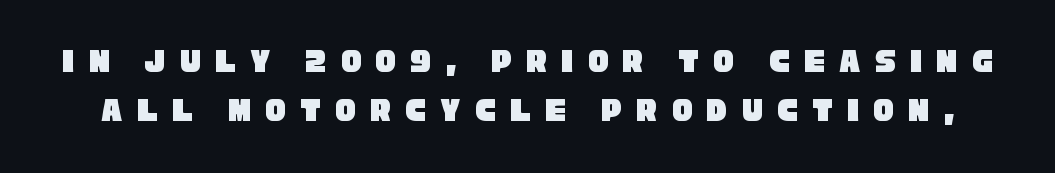
Q: Is the typeface a serif or a sans-serif typeface? A: Sans-serif.
Q: Is the text underlined? A: No.
Q: Is the spacing between letters normal or unusually wide? A: Unusually wide.
Q: Is the spacing between lines tight, normal or loose? A: Normal.
Q: Width (condensed, normal, or wide)? A: Condensed.
Q: Stroke contrast? A: Low.
Q: x-height? A: Large.
Q: Monospaced? A: No.
